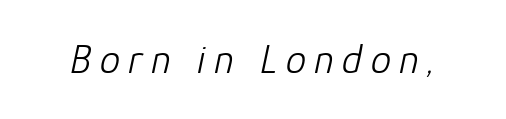
{"italic": "yes", "lean": "right", "slant_degrees": 12, "bold": "no", "weight": "light", "width": "normal", "stroke_contrast": "low", "x_height": "medium", "monospaced": "no", "underline": "no", "letter_spacing": "wide", "letter_spacing_em": 0.2, "glyph_px": 41}
